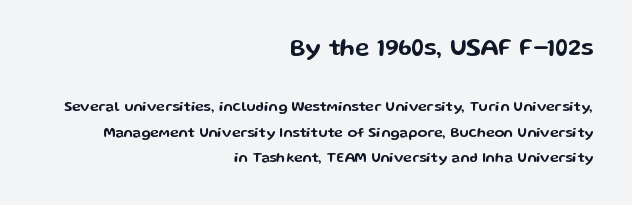
{"italic": "no", "underline": "no", "align": "right", "line_spacing_ratio": 1.8, "letter_spacing": "normal", "letter_spacing_em": 0.0, "larger_block": "first", "size_ratio": 1.71, "glyph_px": 24}
